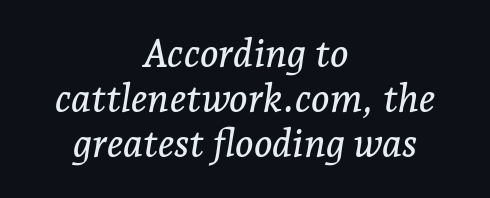
Teacher's note: observe the equal gaps on both sides — that is centered alignment. Letter spacing: default. Plain, unruled lines of type. Old-style or modern, the face here clearly has serifs. The letters advance in unequal steps, a hallmark of proportional type. The lettering tilts uniformly, giving the passage an italic look.
